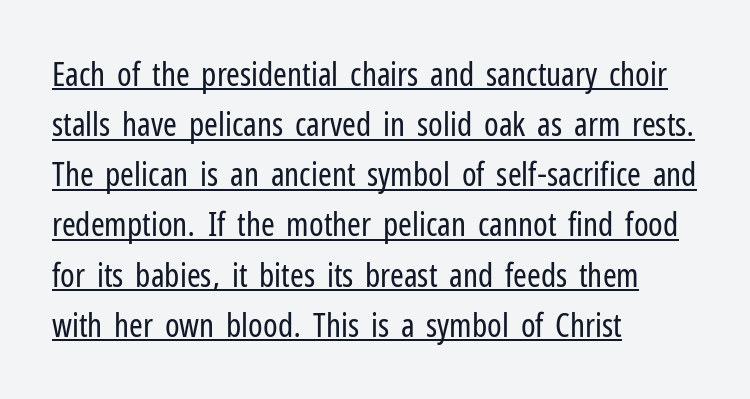
This sample uses a sans-serif face. The lines are quadded left. The characters are drawn with everyday or finer stroke widths. The letters advance in unequal steps, a hallmark of proportional type.
